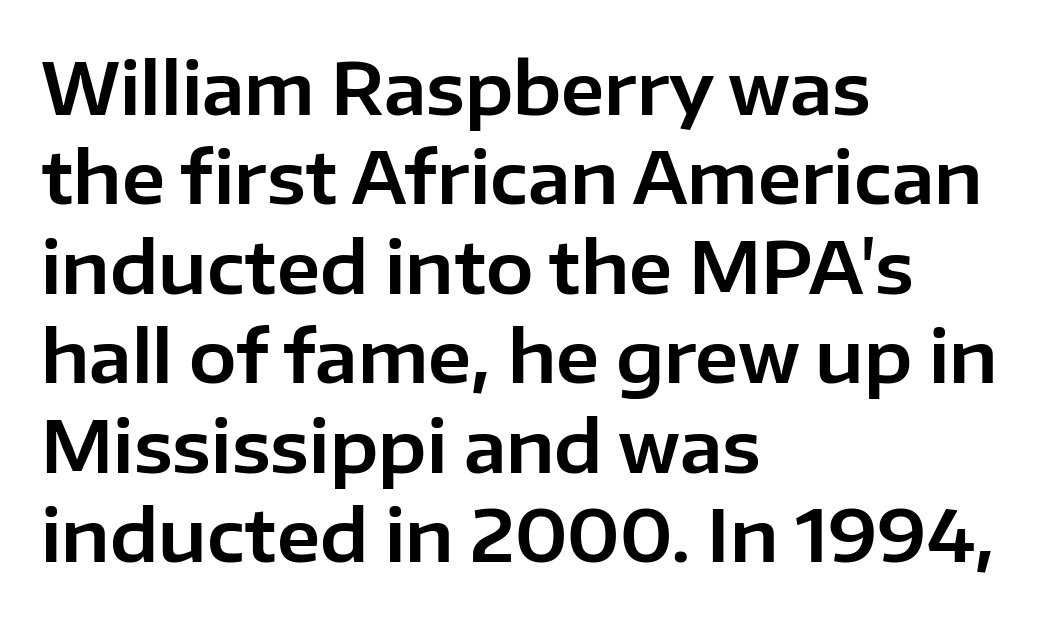
The image shows 71 px sans-serif type, upright; set left-aligned, normal line spacing (1.26x), normal letter spacing, not underlined; low stroke contrast and a medium x-height.
